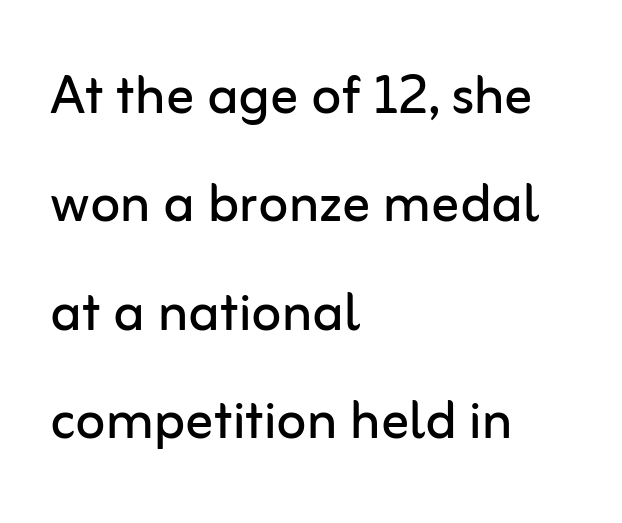
The foot of each line stays bare and open. Summary of vertical rhythm: regular, with standard interline spacing. The specimen reads as upright at a glance. One-word summary of the alignment: left.
